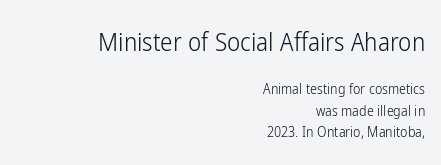
The image shows 25 px text type, upright; set right-aligned, normal line spacing (1.53x), normal letter spacing, not underlined; the first (top) block is 1.79x larger.
